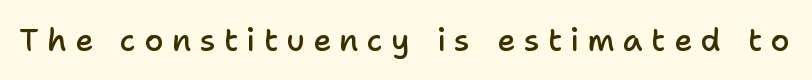
The image shows 31 px semibold sans-serif type, upright; set unusually wide letter spacing (+0.27 em), not underlined; low stroke contrast and a medium x-height.
